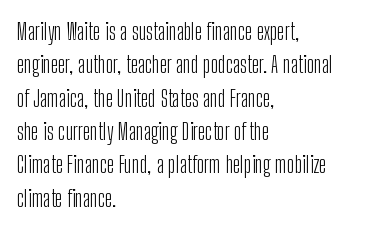
The image shows 23 px text type, upright; set left-aligned, normal line spacing (1.45x), normal letter spacing, not underlined.
